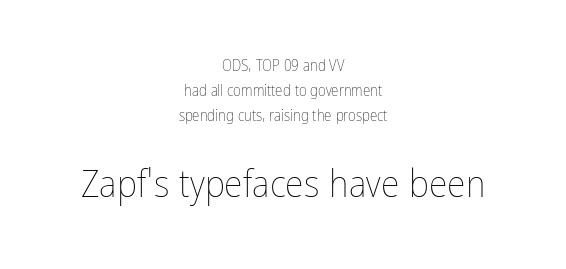
{"italic": "no", "bold": "no", "weight": "thin", "width": "condensed", "stroke_contrast": "low", "x_height": "medium", "monospaced": "no", "underline": "no", "align": "center", "line_spacing": "normal", "line_spacing_ratio": 1.66, "letter_spacing": "normal", "letter_spacing_em": 0.0, "larger_block": "second", "size_ratio": 2.53, "glyph_px": 38}
